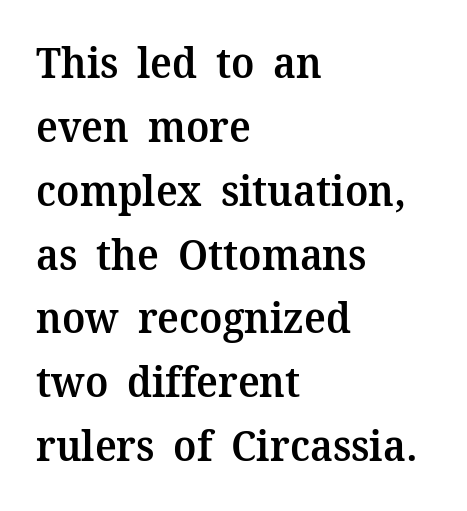
The image shows 42 px semibold serif type, upright; set left-aligned, normal line spacing (1.52x), normal letter spacing, not underlined; medium stroke contrast and a medium x-height.
